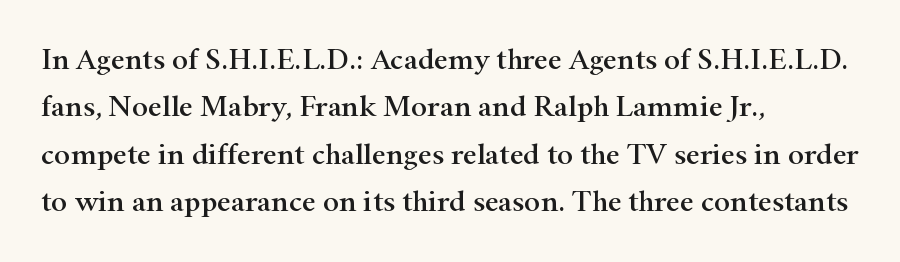
Q: Is the text italic (slanted)? A: No, it is upright.
Q: Is the typeface a serif or a sans-serif typeface? A: Serif.
Q: Is the text underlined? A: No.
Q: How is the paragraph aligned? A: Left-aligned.
Q: Is the spacing between letters normal or unusually wide? A: Normal.
Q: Is the spacing between lines tight, normal or loose? A: Normal.
Q: Width (condensed, normal, or wide)? A: Wide.
Q: Stroke contrast? A: High.
Q: x-height? A: Small.
Q: Monospaced? A: No.
